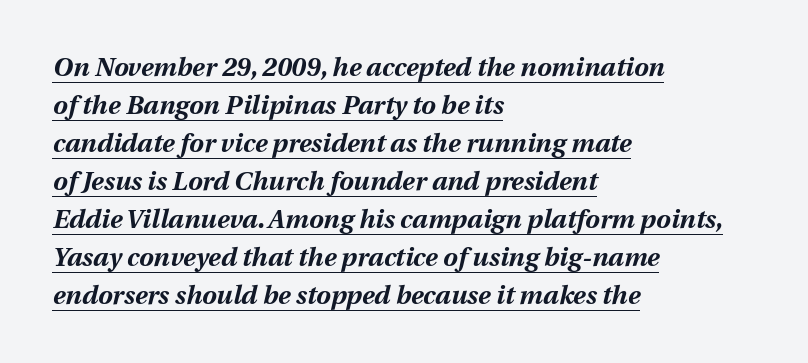
The image shows 26 px bold type, italic (leaning right); set left-aligned, normal line spacing (1.46x), normal letter spacing, underlined.
